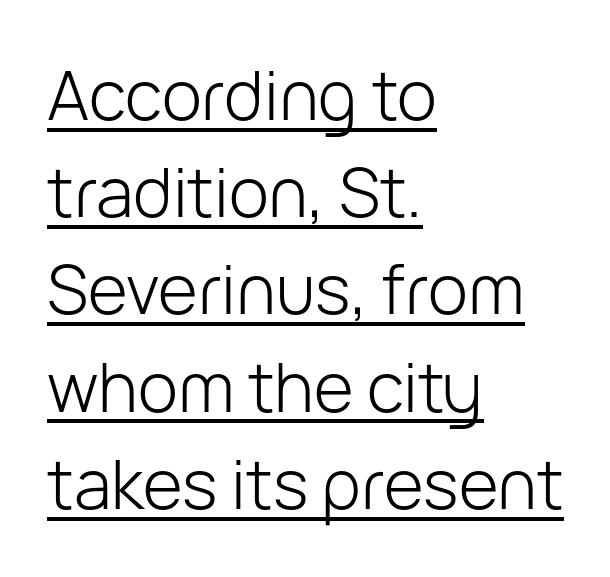
Decoration check: the copy is underlined. Each new line begins a customary step beneath the previous one. No letter is thick-stroked: the sample isn't bold. Left-aligned paragraph, ragged on the right. Standard letterfit; no display-style spreading of the glyphs. Does the lettering tilt? It doesn't — this is upright.
